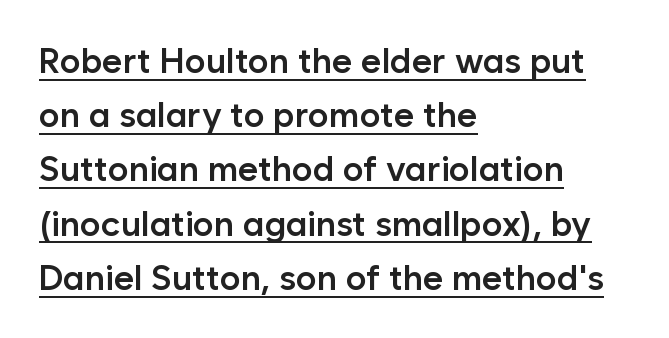
Q: Is the text bold? A: Semi-bold.
Q: Is the text italic (slanted)? A: No, it is upright.
Q: Is the typeface a serif or a sans-serif typeface? A: Sans-serif.
Q: Is the text underlined? A: Yes.
Q: How is the paragraph aligned? A: Left-aligned.
Q: Is the spacing between letters normal or unusually wide? A: Normal.
Q: Is the spacing between lines tight, normal or loose? A: Normal.
Q: Width (condensed, normal, or wide)? A: Normal.
Q: Stroke contrast? A: Low.
Q: x-height? A: Medium.
Q: Monospaced? A: No.
